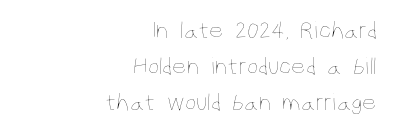
The image shows 25 px text type, upright; set right-aligned, normal line spacing (1.44x), normal letter spacing, not underlined.
